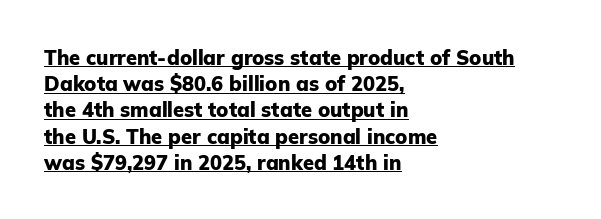
Q: Is the text bold? A: Yes.
Q: Is the text italic (slanted)? A: No, it is upright.
Q: Is the text underlined? A: Yes.
Q: How is the paragraph aligned? A: Left-aligned.
Q: Is the spacing between letters normal or unusually wide? A: Normal.
Q: Is the spacing between lines tight, normal or loose? A: Normal.
